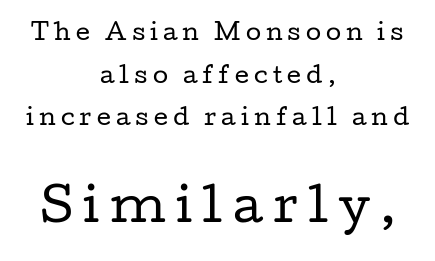
Horizontal alignment here is central, giving a formal, balanced look. Only glyphs here, with clear space below each row. The designer gave the closing block more size than the opening block. Compared with typical paragraphs, the rows here are farther apart.
